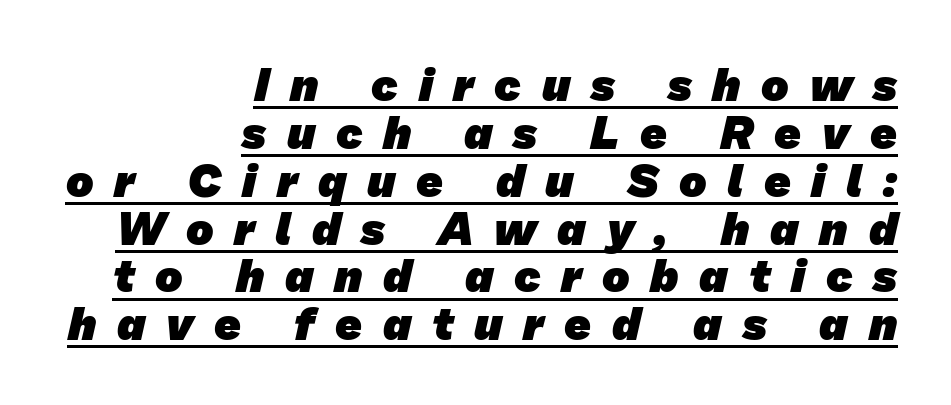
Q: Is the text bold? A: Yes.
Q: Is the typeface a serif or a sans-serif typeface? A: Sans-serif.
Q: Is the text underlined? A: Yes.
Q: How is the paragraph aligned? A: Right-aligned.
Q: Is the spacing between letters normal or unusually wide? A: Unusually wide.
Q: Is the spacing between lines tight, normal or loose? A: Tight.
Q: Width (condensed, normal, or wide)? A: Normal.
Q: Stroke contrast? A: Low.
Q: x-height? A: Medium.
Q: Monospaced? A: No.
